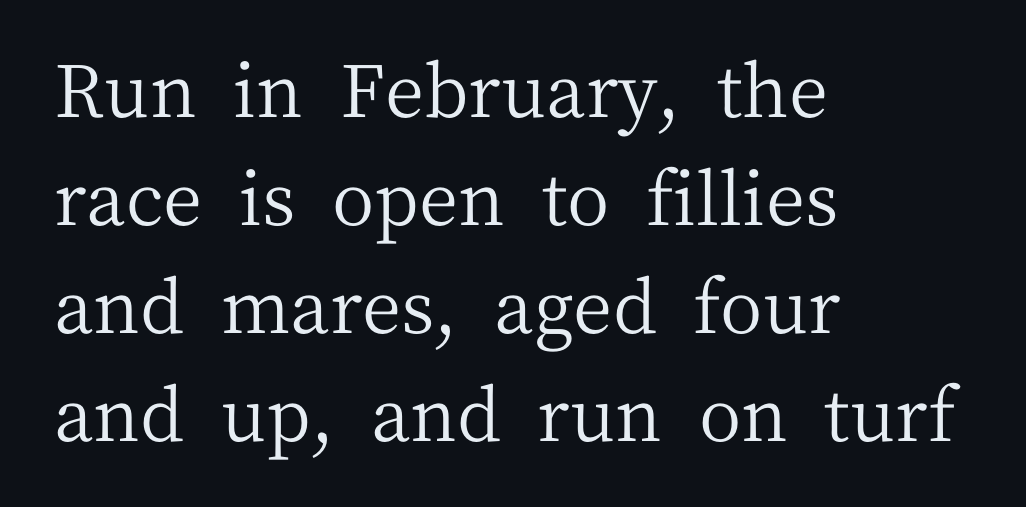
The image shows 73 px regular-weight serif type, upright; set left-aligned, normal line spacing (1.48x), normal letter spacing, not underlined; medium stroke contrast and a medium x-height.
